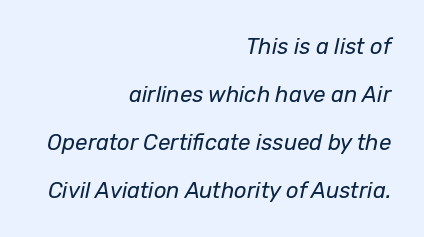
Any mark beneath the type? The region is blank. Summary of vertical rhythm: relaxed, with wide interline spacing. Is the type heavy? It reads as light-to-regular instead. If you drew a line through each stem, it would be angled. The gaps between neighbouring characters are ordinary and unremarkable.
